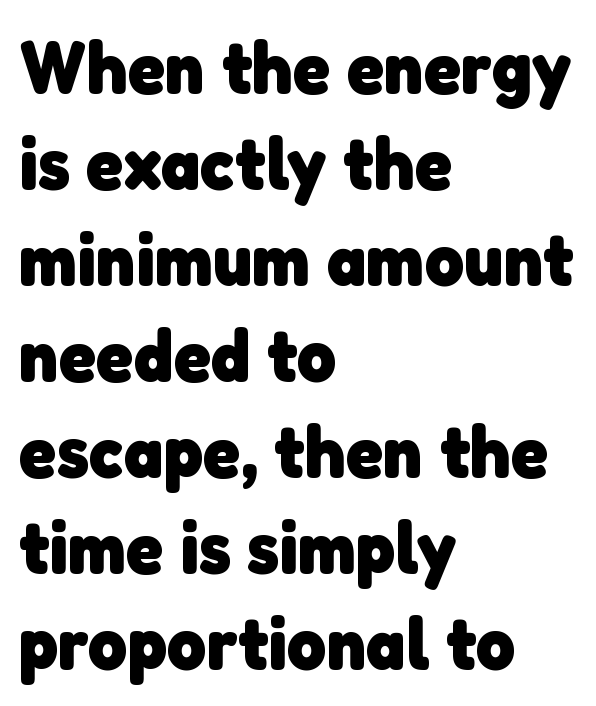
The zone under the glyphs is completely vacant. How are the letters spaced? Ordinarily, with no added tracking. Horizontally, the lines are justified to the leading edge only. A typesetter would label this face a sans. The line-height multiplier appears to be the usual default.
